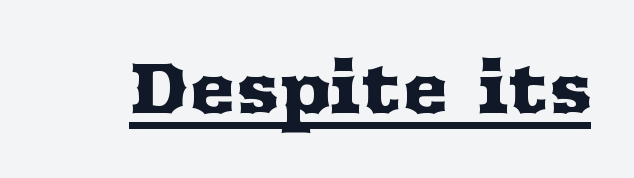
The specimen reads as upright at a glance. The text was rendered using a seriffed face with decorative stroke endings. Do the characters align in a grid? No, the font is proportional. Here the glyphs are tracked normally, forming tight word shapes. Honestly, the underline is the first thing you notice here.
